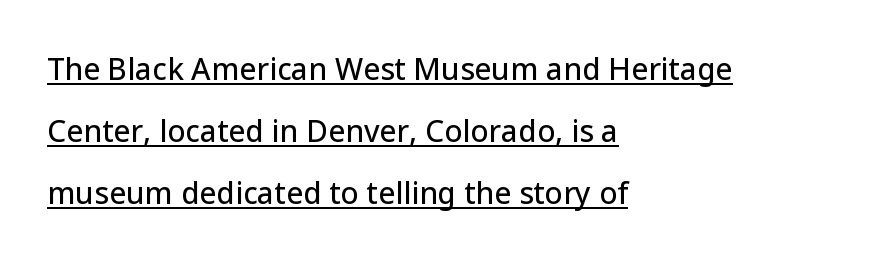
Q: Is the text italic (slanted)? A: No, it is upright.
Q: Is the typeface a serif or a sans-serif typeface? A: Sans-serif.
Q: Is the text underlined? A: Yes.
Q: How is the paragraph aligned? A: Left-aligned.
Q: Is the spacing between letters normal or unusually wide? A: Normal.
Q: Is the spacing between lines tight, normal or loose? A: Loose.
Q: Width (condensed, normal, or wide)? A: Normal.
Q: Stroke contrast? A: Low.
Q: x-height? A: Medium.
Q: Monospaced? A: No.
